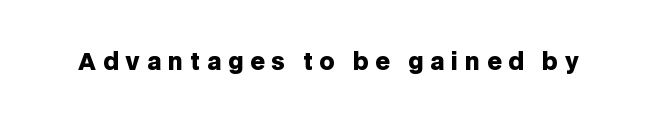
Plain, unruled lines of type. Display-style spreading of the glyphs; the letterfit is very open. The face used here has the dense, thick strokes of a bold. The font's upright variant was chosen for this text.
